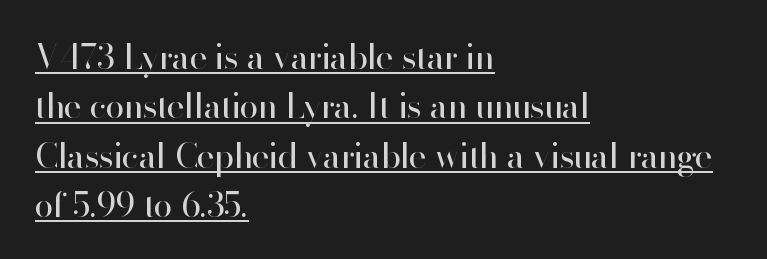
A classic flush-left, rag-right setting is used for this passage. Nothing heavy about these letters — not bold at all. Spacing verdict: proportional, widths tailored to each character. Stroke terminals: plain, sans-serif. The letterforms sit shoulder to shoulder at normal distance. Posture: straight, roman, zero tilt.
